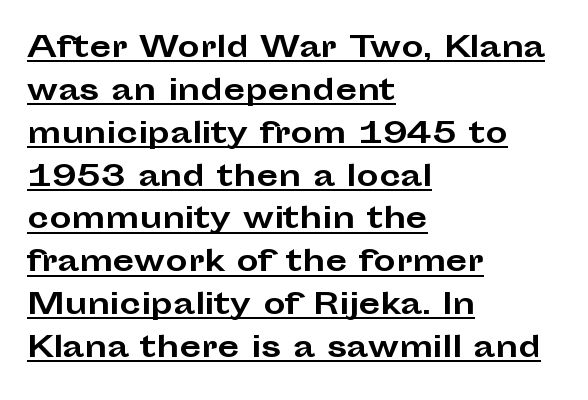
All the whitespace from short lines collects on the right. This rendering leaves character spacing at its baseline value. Is this a fixed-width face? No — the glyphs have proportional, varying widths. A typesetter would mark this as roman, not italic. Heft: maximum for text — a bold.
